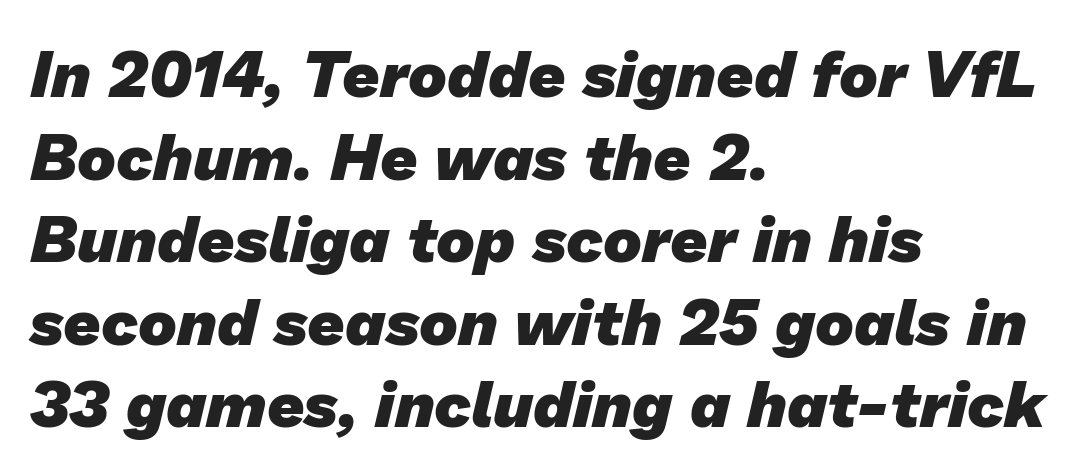
{"serif": "no", "bold": "yes", "weight": "heavy", "width": "normal", "stroke_contrast": "low", "x_height": "medium", "monospaced": "no", "underline": "no", "align": "left", "line_spacing": "normal", "line_spacing_ratio": 1.27, "letter_spacing": "normal", "letter_spacing_em": 0.0, "glyph_px": 65}
